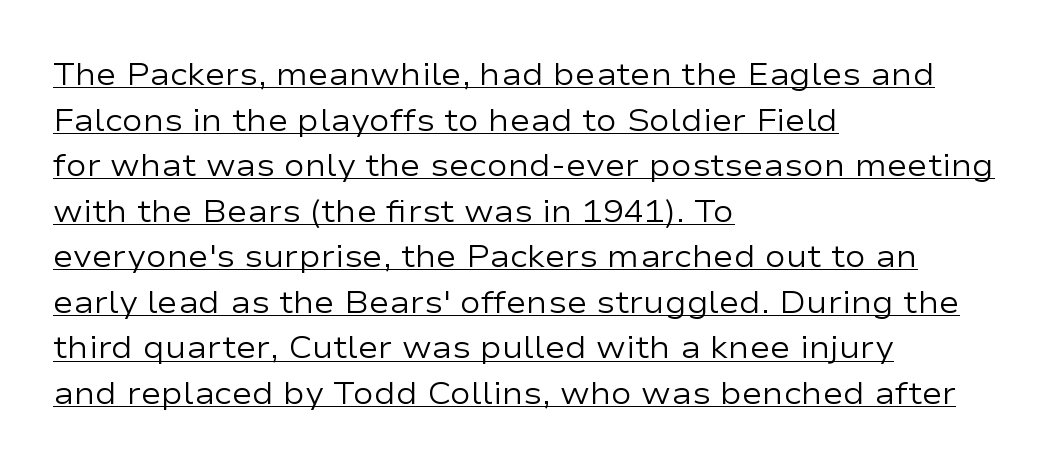
The image shows 31 px regular-weight, wide sans-serif type, upright; set left-aligned, normal line spacing (1.47x), normal letter spacing, underlined; low stroke contrast and a medium x-height.
